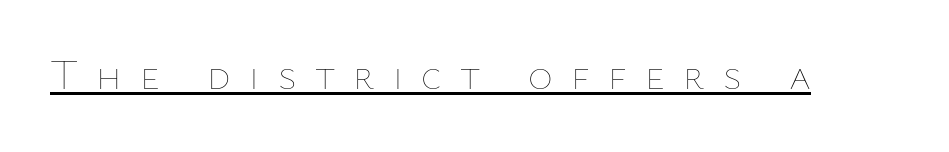
The image shows 42 px thin type, upright; set unusually wide letter spacing (+0.44 em), underlined; low stroke contrast and a medium x-height.
